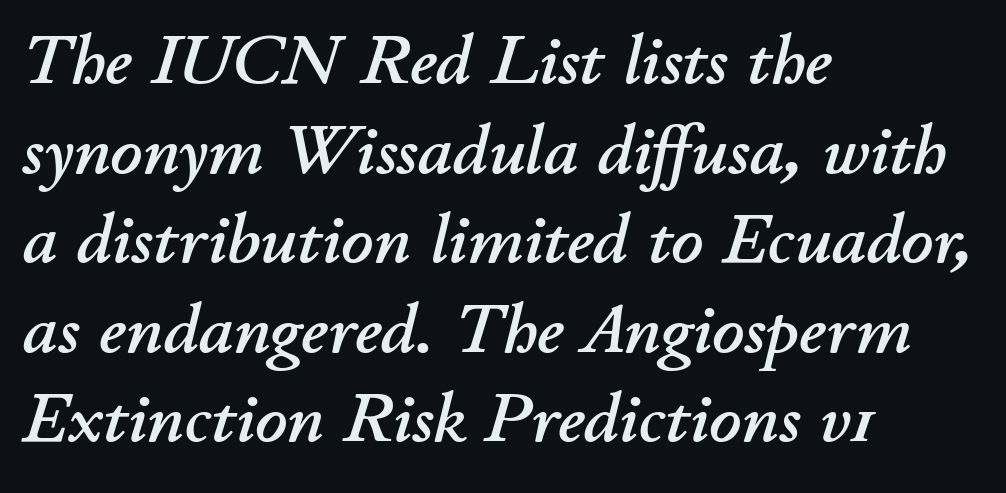
Q: Is the text italic (slanted)? A: Yes, it leans right by about 11 degrees.
Q: Is the text underlined? A: No.
Q: How is the paragraph aligned? A: Left-aligned.
Q: Is the spacing between letters normal or unusually wide? A: Normal.
Q: Is the spacing between lines tight, normal or loose? A: Normal.
Q: Width (condensed, normal, or wide)? A: Normal.
Q: Stroke contrast? A: Low.
Q: x-height? A: Small.
Q: Monospaced? A: No.
